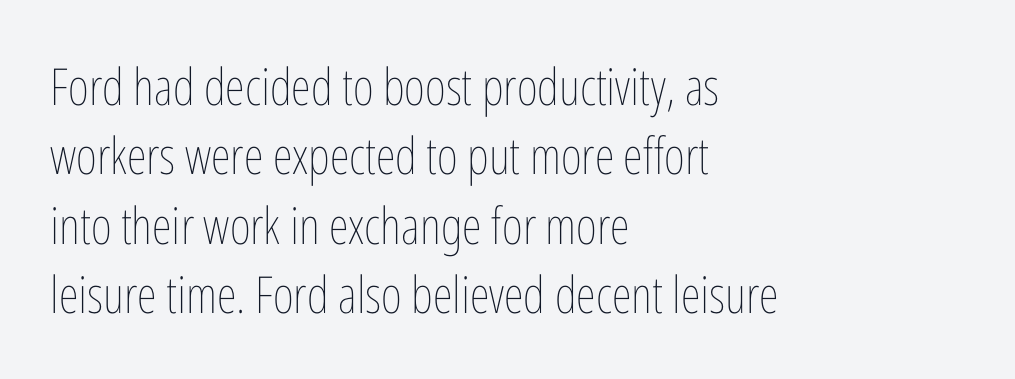
Underlining? Definitely not there. Think of a printed novel: that variable character pitch is what you see here. Line beginnings align vertically; line endings do not. Nobody touched the tracking dial on this one.
